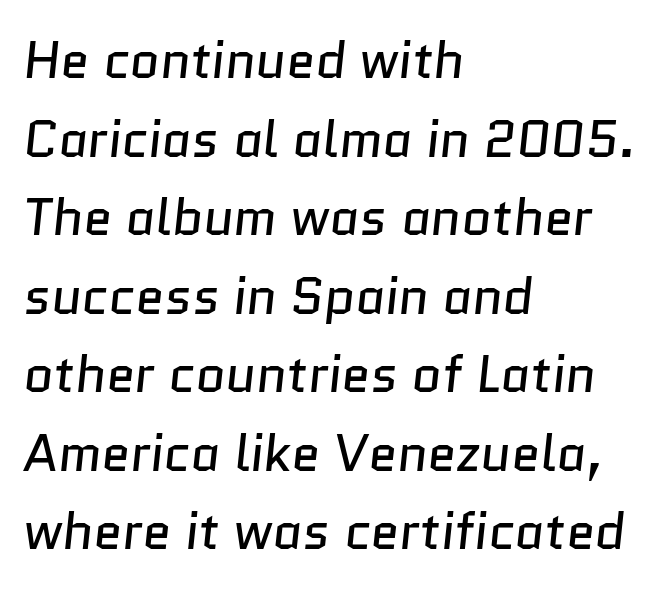
Q: Is the text bold? A: No.
Q: Is the typeface a serif or a sans-serif typeface? A: Sans-serif.
Q: Is the text underlined? A: No.
Q: How is the paragraph aligned? A: Left-aligned.
Q: Is the spacing between letters normal or unusually wide? A: Normal.
Q: Is the spacing between lines tight, normal or loose? A: Normal.
Q: Width (condensed, normal, or wide)? A: Normal.
Q: Stroke contrast? A: Low.
Q: x-height? A: Medium.
Q: Monospaced? A: No.
